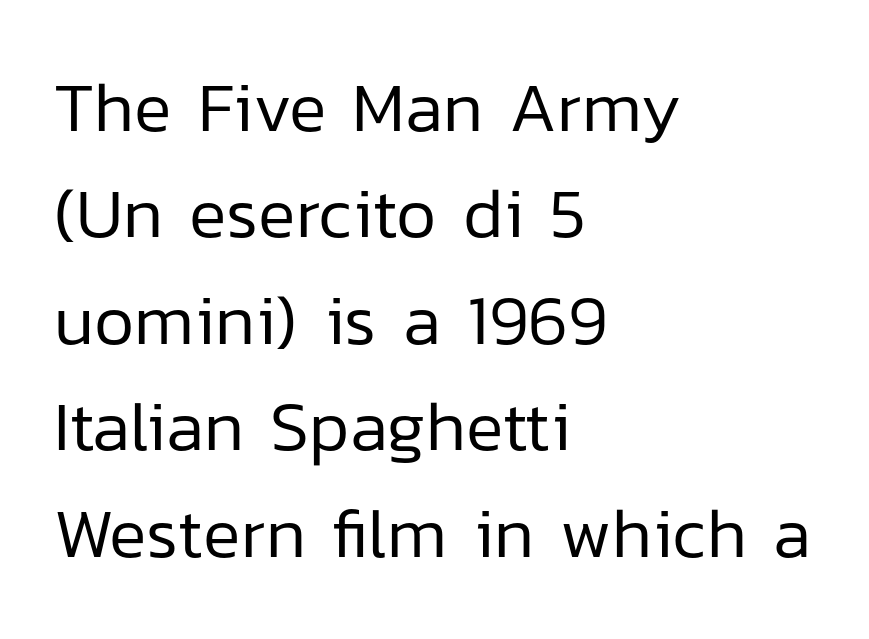
Notice how the passage keeps a crisp vertical edge on the left only. Rows of type keep a routine distance in the vertical direction. There is no visible air inserted between adjacent glyphs. This is not heavy type; no bold has been used. The words here are not underlined.
